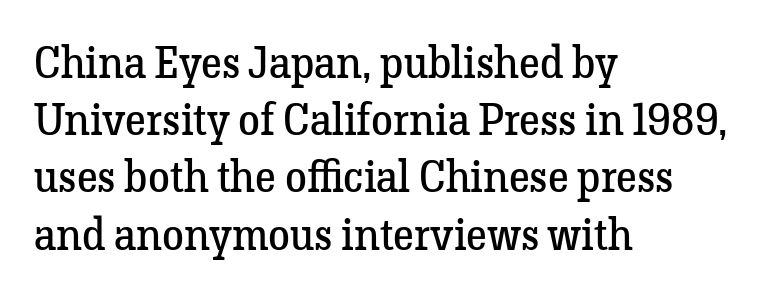
Q: Is the text bold? A: No.
Q: Is the text italic (slanted)? A: No, it is upright.
Q: Is the typeface a serif or a sans-serif typeface? A: Serif.
Q: Is the text underlined? A: No.
Q: How is the paragraph aligned? A: Left-aligned.
Q: Is the spacing between letters normal or unusually wide? A: Normal.
Q: Is the spacing between lines tight, normal or loose? A: Normal.
Q: Width (condensed, normal, or wide)? A: Normal.
Q: Stroke contrast? A: Low.
Q: x-height? A: Medium.
Q: Monospaced? A: No.
